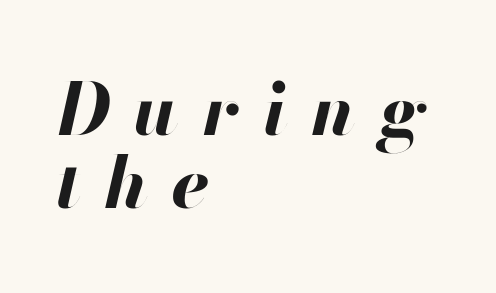
The image shows 71 px bold type, italic (leaning right); set left-aligned, tight line spacing (1.03x), unusually wide letter spacing (+0.32 em), not underlined; high stroke contrast and a small x-height.
